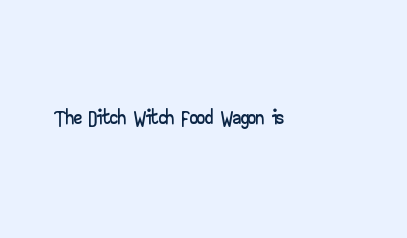
Type style note: lacks serifs. Lines of text with bare space underneath. Character widths vary here, with narrow letters taking less room than wide ones. Nothing unusual about the tracking: characters are spaced as the font intends.
